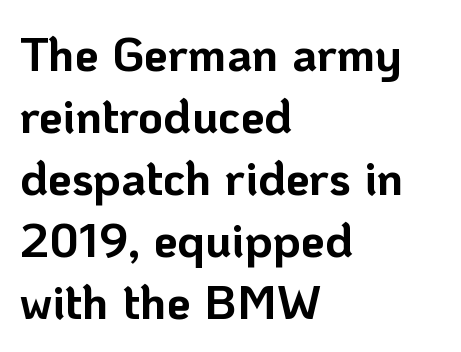
Q: Is the text bold? A: Yes.
Q: Is the text italic (slanted)? A: No, it is upright.
Q: Is the typeface a serif or a sans-serif typeface? A: Sans-serif.
Q: Is the text underlined? A: No.
Q: How is the paragraph aligned? A: Left-aligned.
Q: Is the spacing between letters normal or unusually wide? A: Normal.
Q: Is the spacing between lines tight, normal or loose? A: Normal.
Q: Width (condensed, normal, or wide)? A: Normal.
Q: Stroke contrast? A: Low.
Q: x-height? A: Medium.
Q: Monospaced? A: No.
